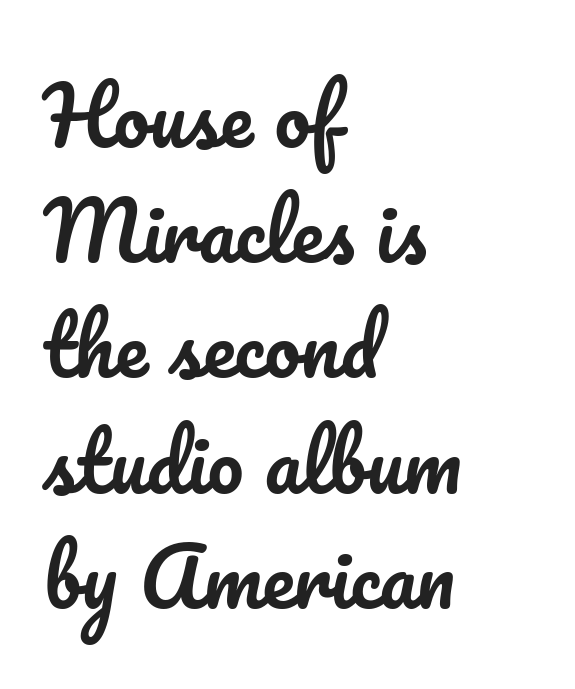
The image shows 80 px text type; set left-aligned, normal line spacing (1.44x), normal letter spacing, not underlined; low stroke contrast and a small x-height.
